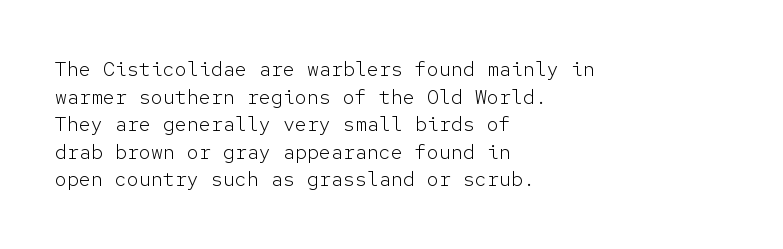
Q: Is the text bold? A: No.
Q: Is the text italic (slanted)? A: No, it is upright.
Q: Is the text underlined? A: No.
Q: How is the paragraph aligned? A: Left-aligned.
Q: Is the spacing between letters normal or unusually wide? A: Normal.
Q: Is the spacing between lines tight, normal or loose? A: Normal.
